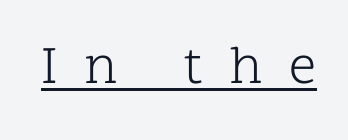
Weight: not bold — regular or lighter. Font category for this specimen: serif. The axis of the letterforms is exactly vertical. Honestly, the underline is the first thing you notice here. Each word looks stretched out because of the extra space between its letters.
